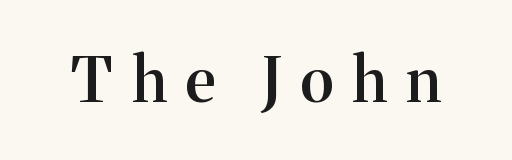
This is the in-between weight designers call semibold or demi. Italic? Not at all — the glyphs are vertical. These lines are rendered in a variable-pitch font. Small tapered or slab feet sit at the stroke ends, so this counts as serif. Rule under the text: the space is simply empty. A typesetter would call this heavily tracked-out type.
